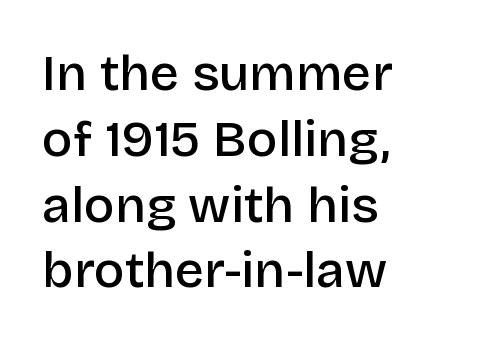
{"serif": "no", "italic": "no", "bold": "semi", "weight": "semibold", "width": "normal", "stroke_contrast": "low", "x_height": "large", "monospaced": "no", "underline": "no", "align": "left", "line_spacing": "normal", "line_spacing_ratio": 1.29, "letter_spacing": "normal", "letter_spacing_em": 0.0, "glyph_px": 51}
